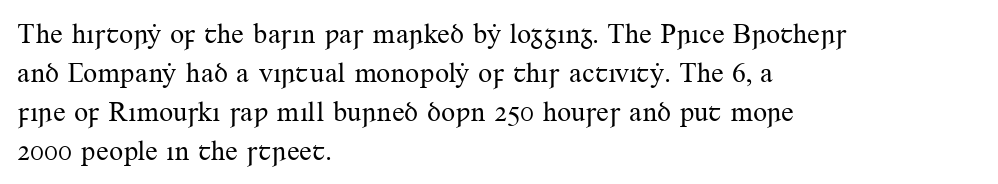
{"serif": "yes", "italic": "no", "bold": "no", "weight": "regular", "width": "normal", "stroke_contrast": "medium", "x_height": "small", "monospaced": "no", "underline": "no", "align": "left", "line_spacing": "normal", "line_spacing_ratio": 1.39, "letter_spacing": "normal", "letter_spacing_em": 0.0, "glyph_px": 28}
